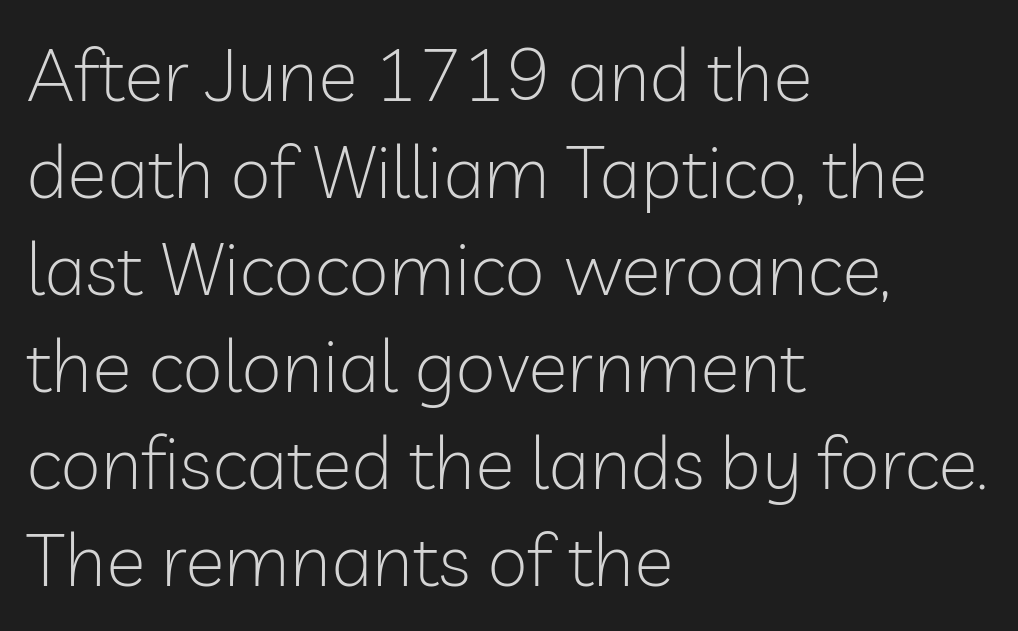
The image shows 74 px light sans-serif type, upright; set left-aligned, normal line spacing (1.31x), normal letter spacing, not underlined; low stroke contrast and a medium x-height.
